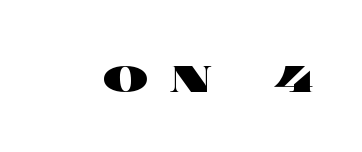
The image shows 57 px heavy, wide type, upright; set unusually wide letter spacing (+0.37 em), not underlined; a large x-height.
